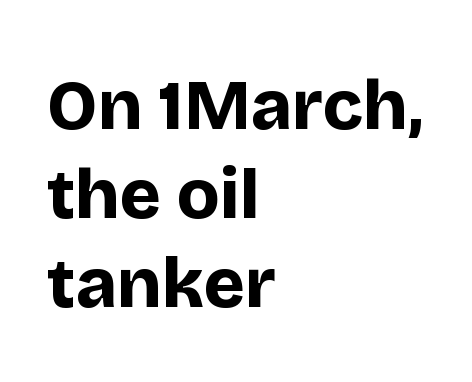
Q: Is the text bold? A: Yes.
Q: Is the text italic (slanted)? A: No, it is upright.
Q: Is the typeface a serif or a sans-serif typeface? A: Sans-serif.
Q: Is the text underlined? A: No.
Q: How is the paragraph aligned? A: Left-aligned.
Q: Is the spacing between letters normal or unusually wide? A: Normal.
Q: Is the spacing between lines tight, normal or loose? A: Normal.
Q: Width (condensed, normal, or wide)? A: Normal.
Q: Stroke contrast? A: Low.
Q: x-height? A: Large.
Q: Monospaced? A: No.
